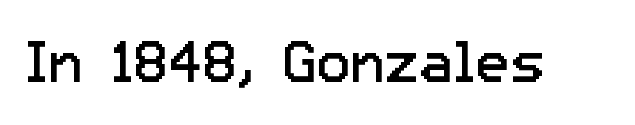
Q: Is the text bold? A: No.
Q: Is the text italic (slanted)? A: No, it is upright.
Q: Is the typeface a serif or a sans-serif typeface? A: Sans-serif.
Q: Is the text underlined? A: No.
Q: Is the spacing between letters normal or unusually wide? A: Normal.
Q: Width (condensed, normal, or wide)? A: Normal.
Q: Stroke contrast? A: Low.
Q: x-height? A: Medium.
Q: Monospaced? A: No.
